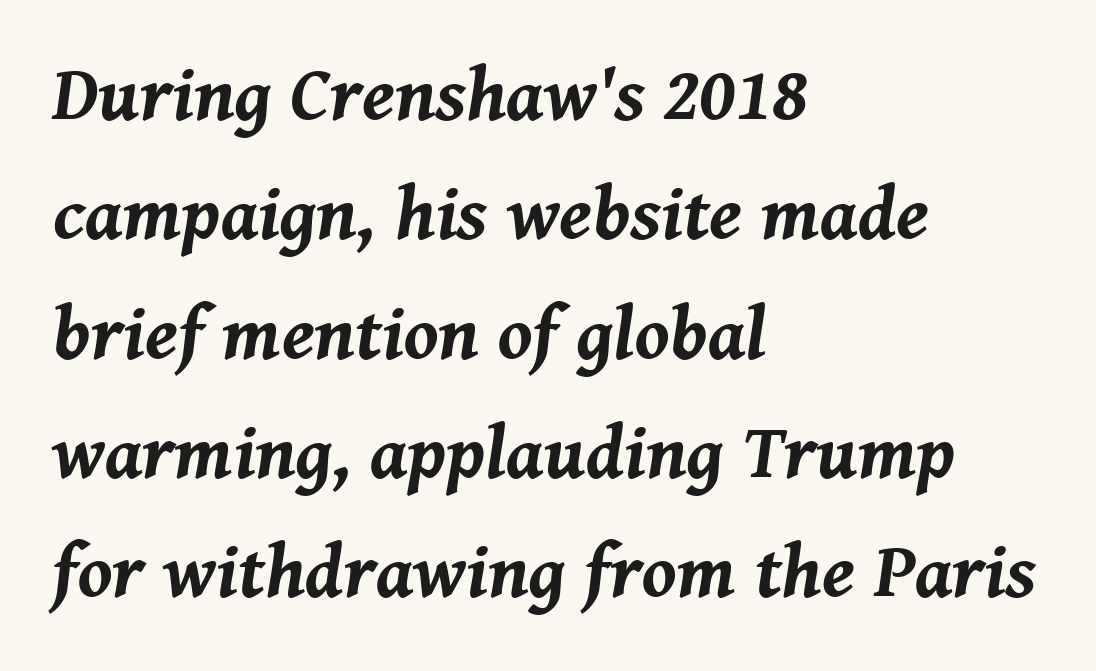
{"italic": "yes", "lean": "right", "slant_degrees": 8, "bold": "yes", "weight": "bold", "width": "normal", "stroke_contrast": "medium", "x_height": "medium", "monospaced": "no", "underline": "no", "align": "left", "line_spacing": "normal", "line_spacing_ratio": 1.57, "letter_spacing": "normal", "letter_spacing_em": 0.0, "glyph_px": 76}
